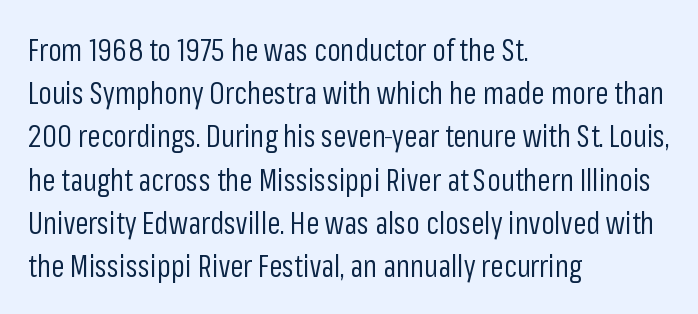
Q: Is the text bold? A: No.
Q: Is the text italic (slanted)? A: No, it is upright.
Q: Is the typeface a serif or a sans-serif typeface? A: Sans-serif.
Q: Is the text underlined? A: No.
Q: How is the paragraph aligned? A: Left-aligned.
Q: Is the spacing between letters normal or unusually wide? A: Normal.
Q: Is the spacing between lines tight, normal or loose? A: Normal.
Q: Width (condensed, normal, or wide)? A: Condensed.
Q: Stroke contrast? A: Low.
Q: x-height? A: Medium.
Q: Monospaced? A: No.
